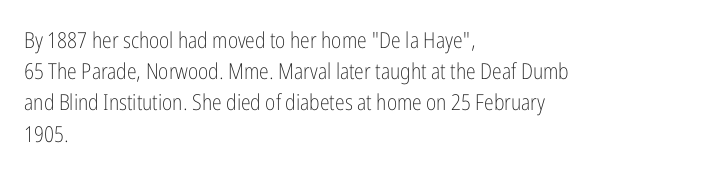
{"italic": "no", "bold": "no", "underline": "no", "align": "left", "line_spacing": "normal", "line_spacing_ratio": 1.42, "letter_spacing": "normal", "letter_spacing_em": 0.0, "glyph_px": 22}
